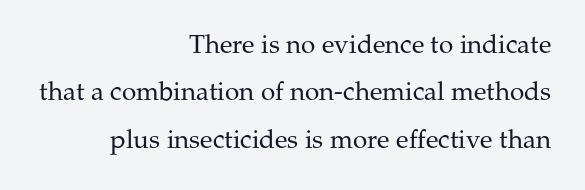
The image shows 26 px text type, upright; set right-aligned, line spacing 1.82x, normal letter spacing, not underlined.
